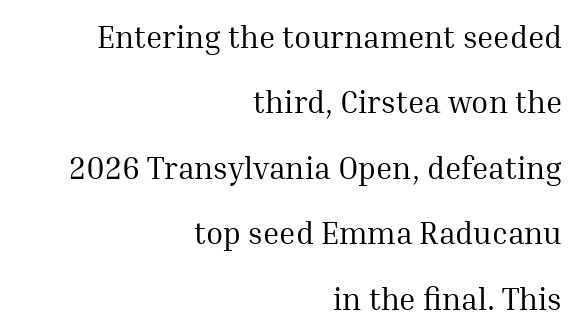
The image shows 31 px regular-weight serif type, upright; set right-aligned, loose line spacing (2.11x), normal letter spacing, not underlined; medium stroke contrast and a medium x-height.
